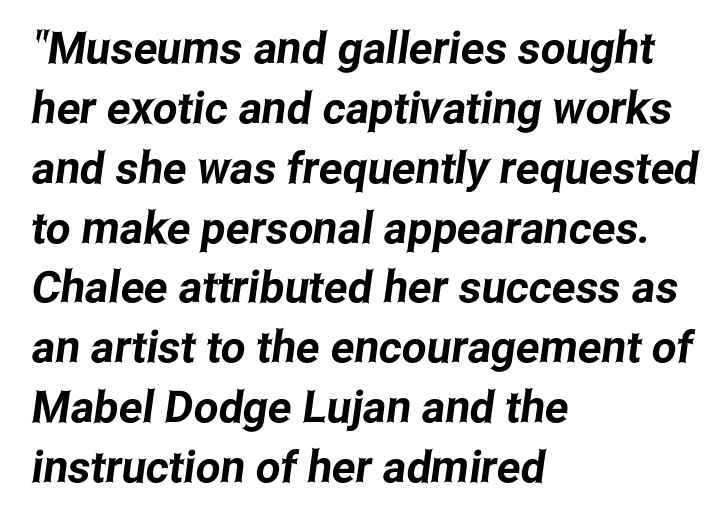
The image shows 44 px condensed sans-serif type; set left-aligned, normal line spacing (1.36x), normal letter spacing, not underlined; low stroke contrast and a medium x-height.
